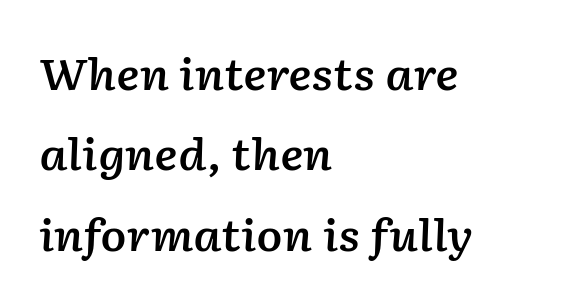
Is the type slanted? Yes — the strokes lean at a clear angle. Clear beneath every line of the passage. A typesetter would call this proportional, since set widths differ per character. Tracking value appears to be zero — textbook default spacing. Visually the block forms a straight wall on the left and a jagged coastline on the right. Look at the stroke-to-counter ratio: somewhat heavy, a semibold.
